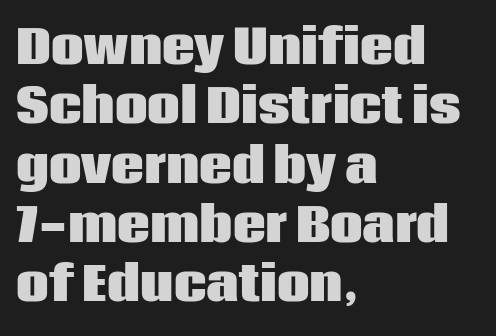
The image shows 46 px heavy sans-serif type, upright; set left-aligned, normal line spacing (1.29x), normal letter spacing, not underlined; low stroke contrast and a large x-height.
